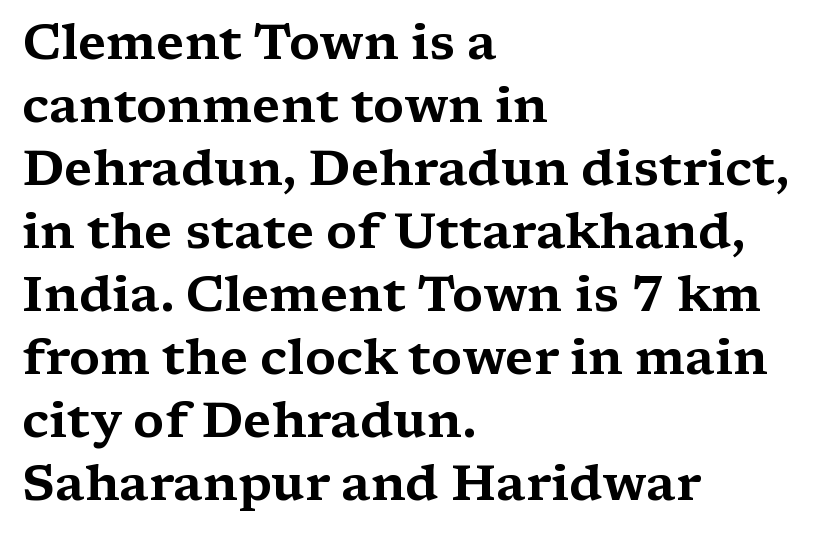
The image shows 50 px wide serif type, upright; set left-aligned, normal line spacing (1.26x), normal letter spacing, not underlined; medium stroke contrast and a medium x-height.
